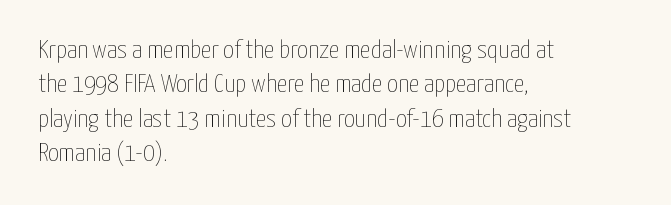
{"italic": "no", "bold": "no", "underline": "no", "align": "left", "line_spacing": "normal", "line_spacing_ratio": 1.32, "letter_spacing": "normal", "letter_spacing_em": 0.0, "glyph_px": 26}
